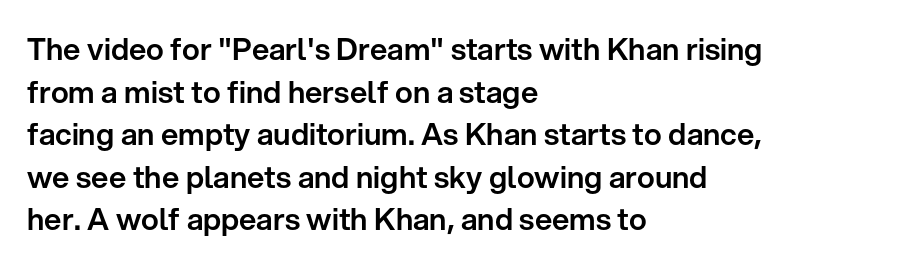
The horizontal fit of the characters is conventional and even. This is roman type, the default non-slanted kind. Note: no serifs on the glyphs. The designer left line spacing at the default. This sample has the flowing, uneven cadence of proportional lettering. Left-aligned paragraph, ragged on the right.
